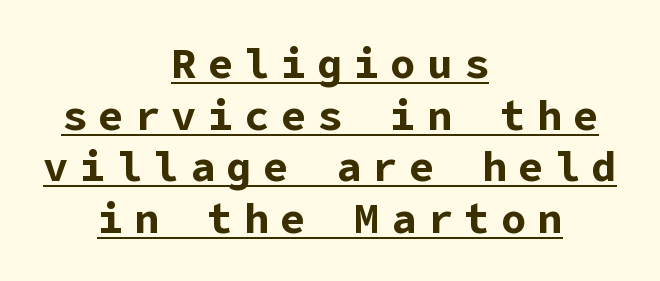
{"serif": "no", "italic": "no", "bold": "yes", "weight": "bold", "width": "normal", "stroke_contrast": "low", "x_height": "medium", "underline": "yes", "align": "center", "line_spacing_ratio": 1.23, "letter_spacing": "wide", "letter_spacing_em": 0.27, "glyph_px": 42}
